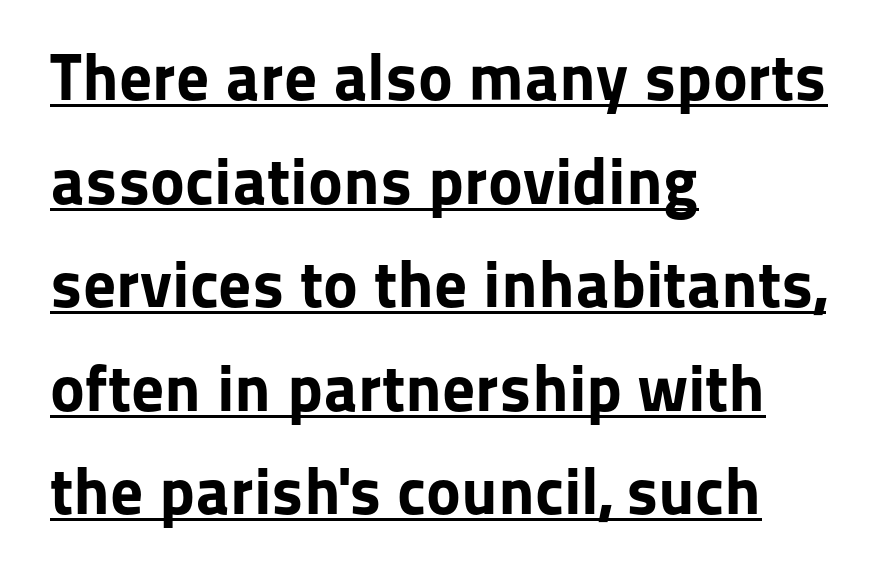
Q: Is the text bold? A: Yes.
Q: Is the text italic (slanted)? A: No, it is upright.
Q: Is the typeface a serif or a sans-serif typeface? A: Sans-serif.
Q: Is the text underlined? A: Yes.
Q: How is the paragraph aligned? A: Left-aligned.
Q: Is the spacing between letters normal or unusually wide? A: Normal.
Q: Is the spacing between lines tight, normal or loose? A: Normal.
Q: Width (condensed, normal, or wide)? A: Normal.
Q: Stroke contrast? A: Low.
Q: x-height? A: Medium.
Q: Monospaced? A: No.
